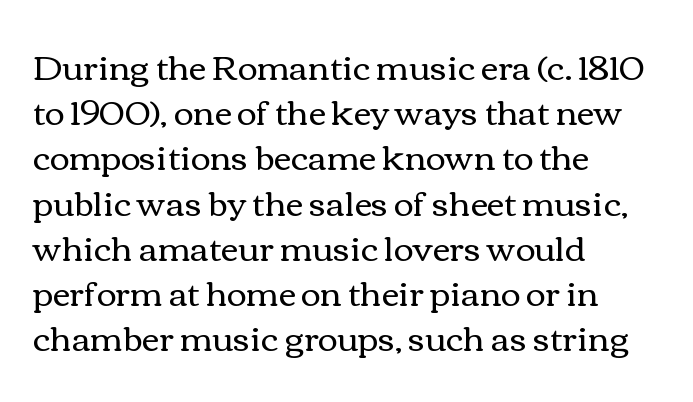
Q: Is the text bold? A: No.
Q: Is the text italic (slanted)? A: No, it is upright.
Q: Is the text underlined? A: No.
Q: How is the paragraph aligned? A: Left-aligned.
Q: Is the spacing between letters normal or unusually wide? A: Normal.
Q: Is the spacing between lines tight, normal or loose? A: Normal.
Q: Width (condensed, normal, or wide)? A: Wide.
Q: Stroke contrast? A: Medium.
Q: x-height? A: Medium.
Q: Monospaced? A: No.
